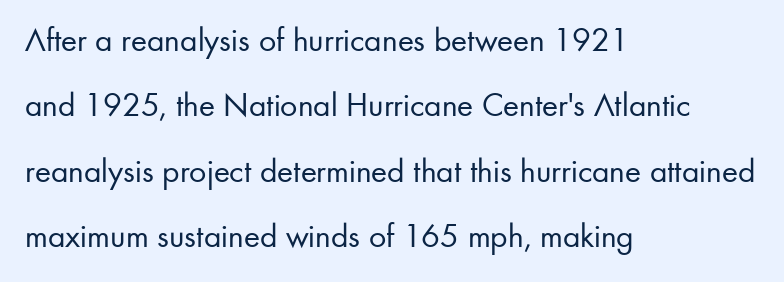
Glance below the letters and you will spot only blank space. Short and long lines alike share a common starting point at left. Is the stroke heavy? The answer is a plain regular-or-lighter. The letters advance in unequal steps, a hallmark of proportional type.
